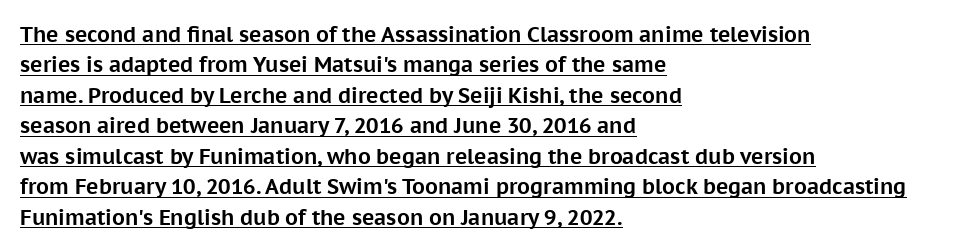
Q: Is the text bold? A: Yes.
Q: Is the text italic (slanted)? A: No, it is upright.
Q: Is the text underlined? A: Yes.
Q: How is the paragraph aligned? A: Left-aligned.
Q: Is the spacing between letters normal or unusually wide? A: Normal.
Q: Is the spacing between lines tight, normal or loose? A: Normal.
